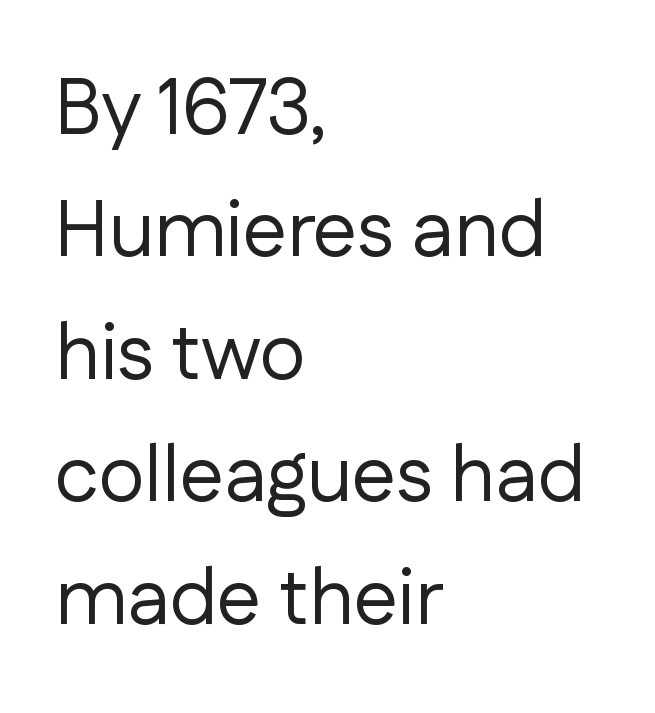
{"serif": "no", "italic": "no", "bold": "no", "weight": "regular", "width": "normal", "stroke_contrast": "low", "x_height": "medium", "monospaced": "no", "underline": "no", "align": "left", "line_spacing": "normal", "line_spacing_ratio": 1.55, "letter_spacing": "normal", "letter_spacing_em": 0.0, "glyph_px": 79}
